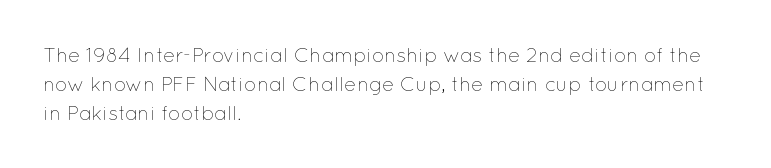
{"italic": "no", "bold": "no", "underline": "no", "align": "left", "line_spacing": "normal", "line_spacing_ratio": 1.45, "letter_spacing": "normal", "letter_spacing_em": 0.0, "glyph_px": 20}
